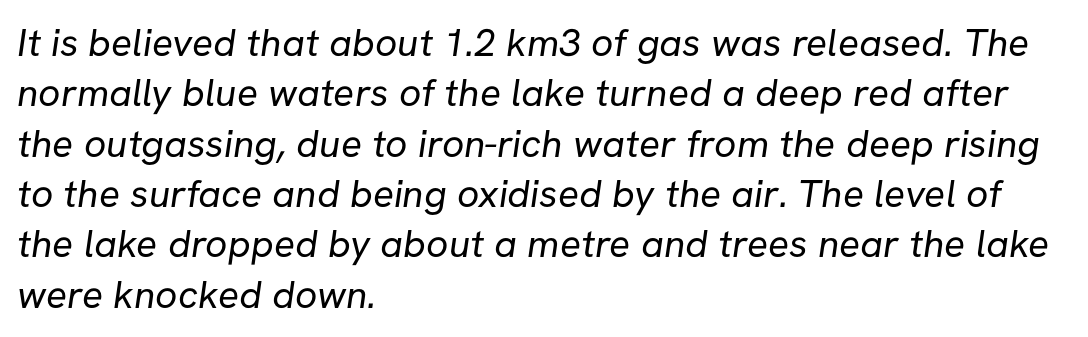
The image shows 39 px regular-weight sans-serif type; set left-aligned, normal line spacing (1.29x), normal letter spacing, not underlined; low stroke contrast and a medium x-height.
